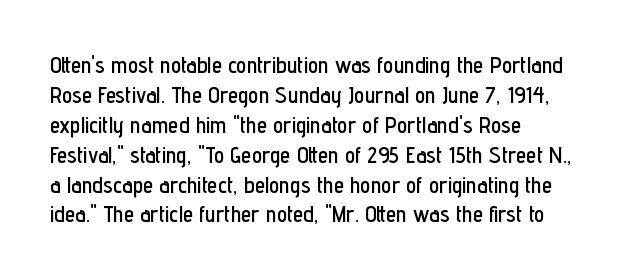
The rendering keeps characters at their native spacing. The string is rendered with underlining switched off. It's the straight-up-and-down kind of type. The paragraph has a hard left edge and a soft right edge. One glance says typical: line gaps are just what's usual.
